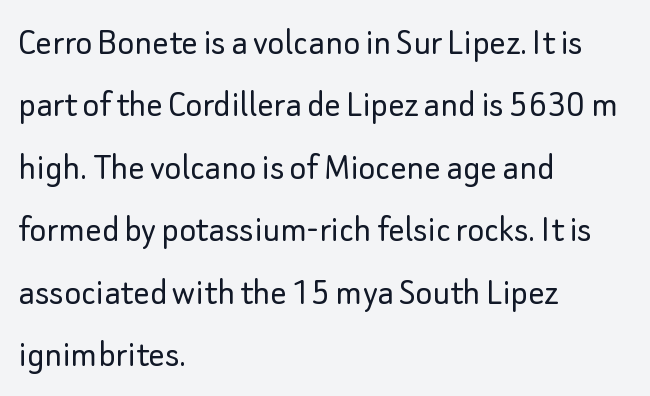
{"serif": "no", "italic": "no", "bold": "no", "weight": "light", "width": "normal", "stroke_contrast": "low", "x_height": "small", "monospaced": "no", "underline": "no", "align": "left", "line_spacing": "normal", "line_spacing_ratio": 1.56, "letter_spacing": "normal", "letter_spacing_em": 0.0, "glyph_px": 40}
